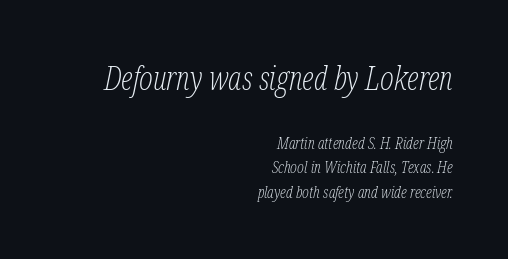
{"serif": "yes", "italic": "yes", "lean": "right", "slant_degrees": 12, "bold": "no", "weight": "light", "width": "condensed", "stroke_contrast": "low", "x_height": "medium", "monospaced": "no", "underline": "no", "align": "right", "line_spacing": "normal", "line_spacing_ratio": 1.56, "letter_spacing": "normal", "letter_spacing_em": 0.0, "larger_block": "first", "size_ratio": 2.0, "glyph_px": 32}
